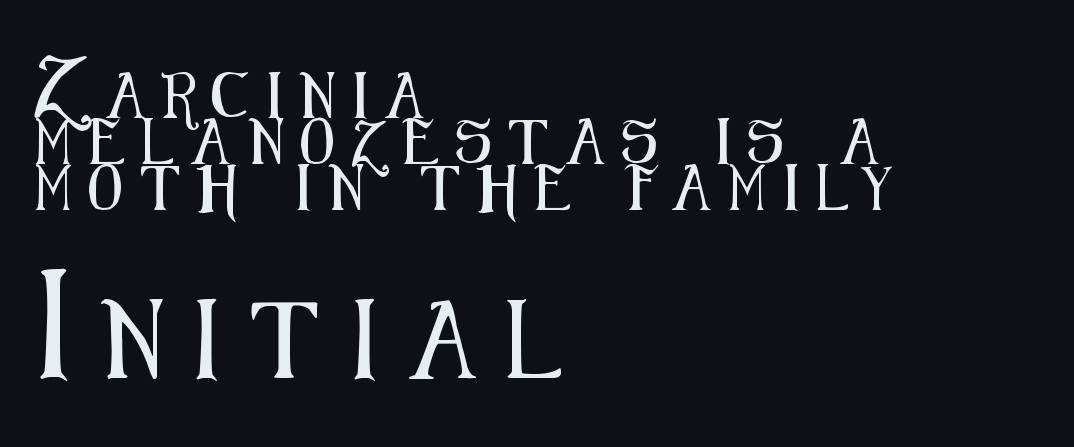
{"italic": "no", "width": "condensed", "stroke_contrast": "medium", "x_height": "medium", "monospaced": "no", "underline": "no", "align": "left", "line_spacing": "tight", "line_spacing_ratio": 1.02, "letter_spacing": "wide", "letter_spacing_em": 0.39, "larger_block": "second", "size_ratio": 1.73, "glyph_px": 78}
